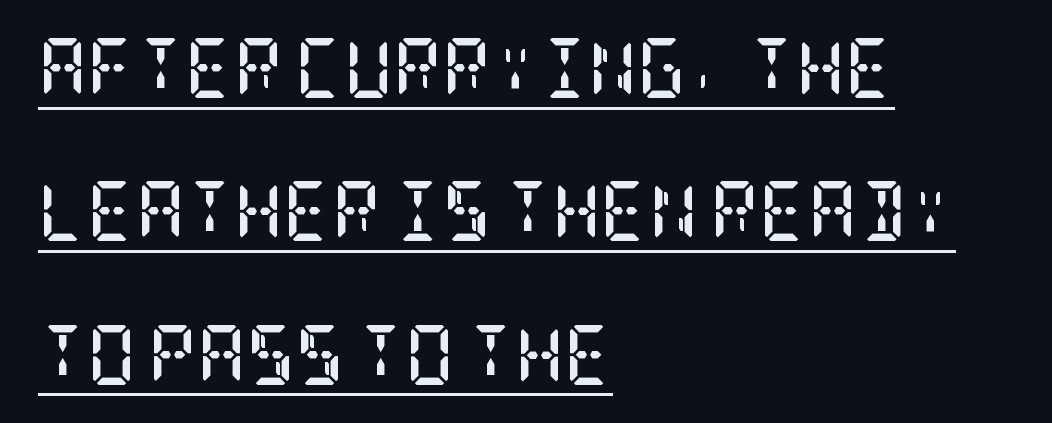
{"serif": "yes", "italic": "no", "bold": "yes", "weight": "semibold", "width": "condensed", "stroke_contrast": "low", "x_height": "large", "underline": "yes", "align": "left", "line_spacing": "loose", "line_spacing_ratio": 2.39, "letter_spacing": "normal", "letter_spacing_em": 0.0, "glyph_px": 60}
